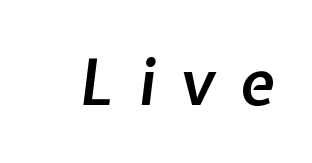
{"italic": "yes", "lean": "right", "slant_degrees": 7, "bold": "semi", "weight": "semibold", "width": "normal", "stroke_contrast": "low", "x_height": "medium", "monospaced": "no", "underline": "no", "letter_spacing": "wide", "letter_spacing_em": 0.39, "glyph_px": 64}
